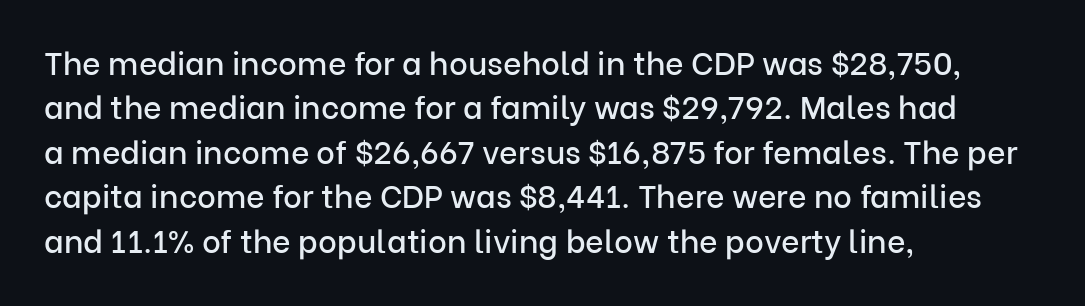
{"serif": "no", "italic": "no", "width": "normal", "stroke_contrast": "low", "x_height": "medium", "monospaced": "no", "underline": "no", "align": "left", "line_spacing": "normal", "line_spacing_ratio": 1.39, "letter_spacing": "normal", "letter_spacing_em": 0.0, "glyph_px": 32}
